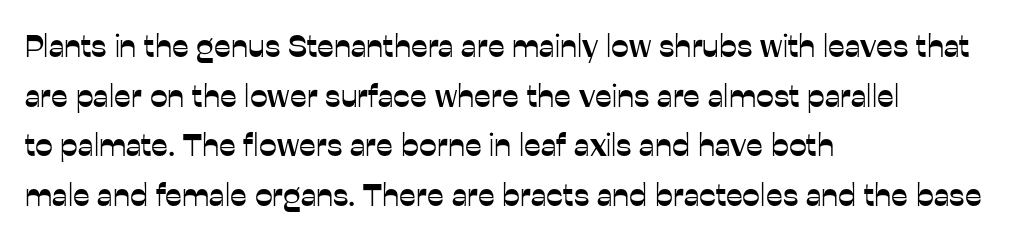
Q: Is the text italic (slanted)? A: No, it is upright.
Q: Is the typeface a serif or a sans-serif typeface? A: Sans-serif.
Q: Is the text underlined? A: No.
Q: How is the paragraph aligned? A: Left-aligned.
Q: Is the spacing between letters normal or unusually wide? A: Normal.
Q: Is the spacing between lines tight, normal or loose? A: Normal.
Q: Width (condensed, normal, or wide)? A: Normal.
Q: Stroke contrast? A: Low.
Q: x-height? A: Medium.
Q: Monospaced? A: No.
